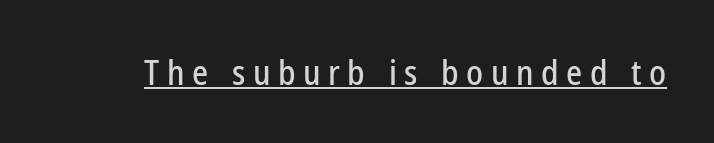
In designer terms, the underline attribute is active on this setting. Font category for this specimen: sans-serif. Looks like regular typesetting: each glyph gets only the width it needs. Students, note that the glyphs here are deliberately spaced far apart. This is roman type, the default non-slanted kind.
